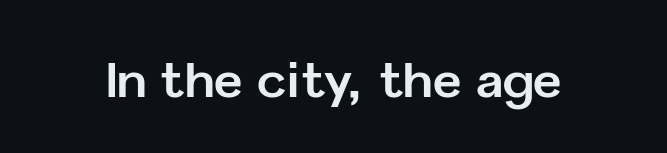
Q: Is the text bold? A: Yes.
Q: Is the text italic (slanted)? A: No, it is upright.
Q: Is the typeface a serif or a sans-serif typeface? A: Sans-serif.
Q: Is the text underlined? A: No.
Q: Is the spacing between letters normal or unusually wide? A: Normal.
Q: Width (condensed, normal, or wide)? A: Normal.
Q: Stroke contrast? A: Low.
Q: x-height? A: Medium.
Q: Monospaced? A: No.
